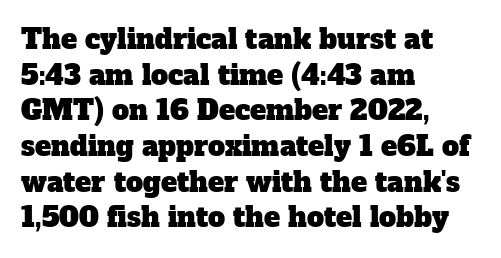
{"underline": "no", "align": "left", "line_spacing": "normal", "line_spacing_ratio": 1.32, "letter_spacing": "normal", "letter_spacing_em": 0.0, "glyph_px": 27}
